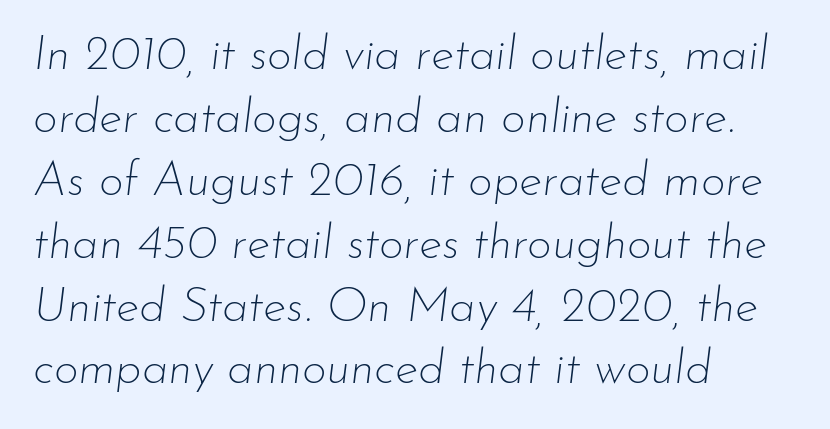
The image shows 48 px thin type, italic (leaning right); set left-aligned, normal line spacing (1.31x), normal letter spacing, not underlined; low stroke contrast and a small x-height.
